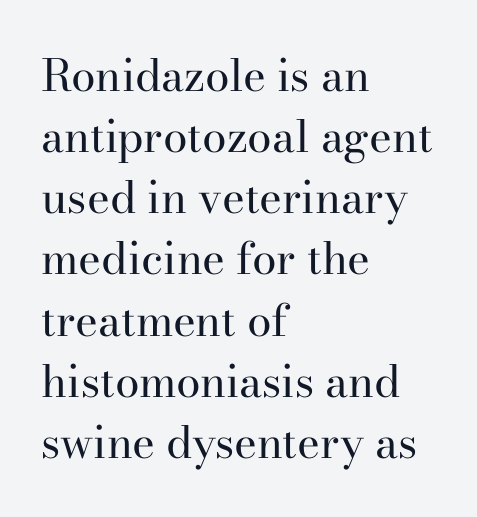
Q: Is the text bold? A: No.
Q: Is the text italic (slanted)? A: No, it is upright.
Q: Is the typeface a serif or a sans-serif typeface? A: Serif.
Q: Is the text underlined? A: No.
Q: How is the paragraph aligned? A: Left-aligned.
Q: Is the spacing between letters normal or unusually wide? A: Normal.
Q: Is the spacing between lines tight, normal or loose? A: Normal.
Q: Width (condensed, normal, or wide)? A: Normal.
Q: Stroke contrast? A: High.
Q: x-height? A: Small.
Q: Monospaced? A: No.
